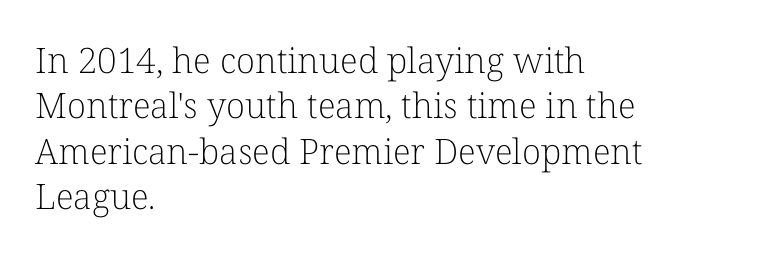
The image shows 35 px light serif type, upright; set left-aligned, normal line spacing (1.3x), normal letter spacing, not underlined; low stroke contrast and a medium x-height.
